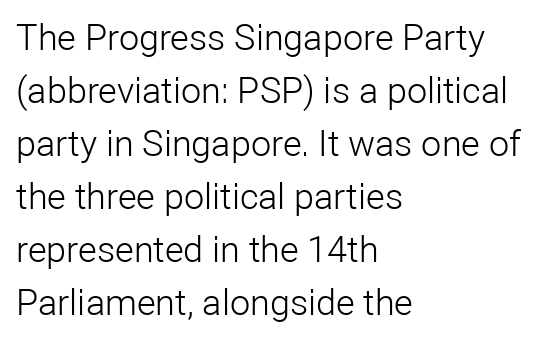
Nothing unusual about the tracking: characters are spaced as the font intends. This sample uses an upright cut, with every glyph sitting square on the baseline. The weight tops out at a normal text grade. Quick note: interline space is typical. These lines are rendered in a variable-pitch font.
